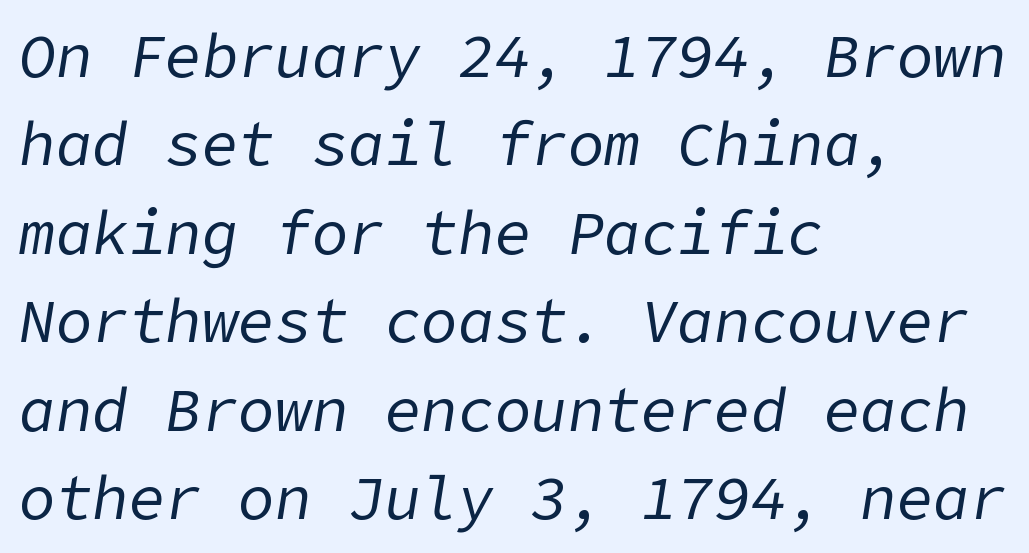
The image shows 61 px regular-weight type, italic (leaning right); set left-aligned, normal line spacing (1.45x), normal letter spacing, not underlined; low stroke contrast and a medium x-height.
